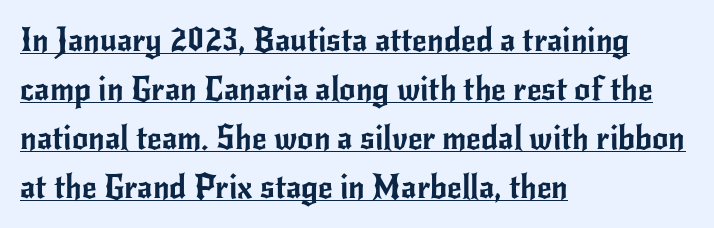
{"serif": "no", "italic": "no", "width": "normal", "stroke_contrast": "low", "x_height": "small", "monospaced": "no", "underline": "yes", "align": "left", "line_spacing": "normal", "line_spacing_ratio": 1.53, "letter_spacing": "normal", "letter_spacing_em": 0.0, "glyph_px": 32}
